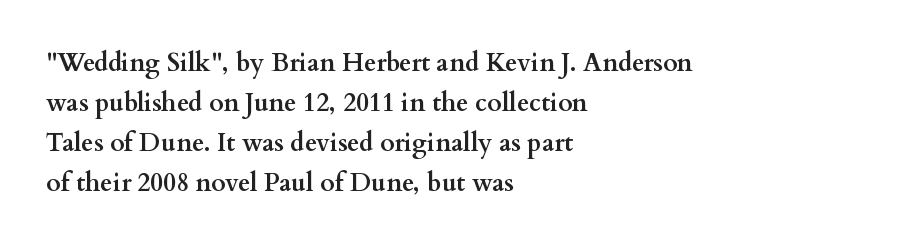
Q: Is the text bold? A: Yes.
Q: Is the text italic (slanted)? A: No, it is upright.
Q: Is the text underlined? A: No.
Q: How is the paragraph aligned? A: Left-aligned.
Q: Is the spacing between letters normal or unusually wide? A: Normal.
Q: Is the spacing between lines tight, normal or loose? A: Normal.
